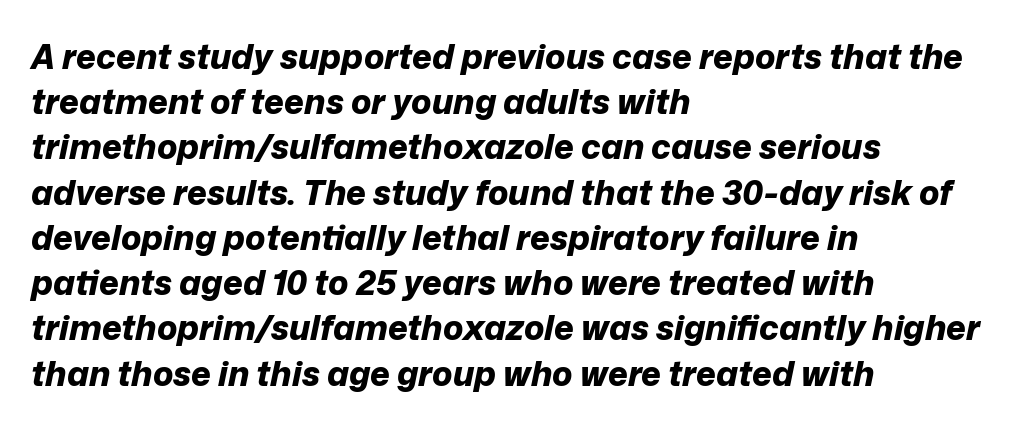
Q: Is the text bold? A: Yes.
Q: Is the text italic (slanted)? A: Yes, it leans right by about 12 degrees.
Q: Is the text underlined? A: No.
Q: How is the paragraph aligned? A: Left-aligned.
Q: Is the spacing between letters normal or unusually wide? A: Normal.
Q: Is the spacing between lines tight, normal or loose? A: Normal.
Q: Width (condensed, normal, or wide)? A: Normal.
Q: Stroke contrast? A: Low.
Q: x-height? A: Medium.
Q: Monospaced? A: No.
